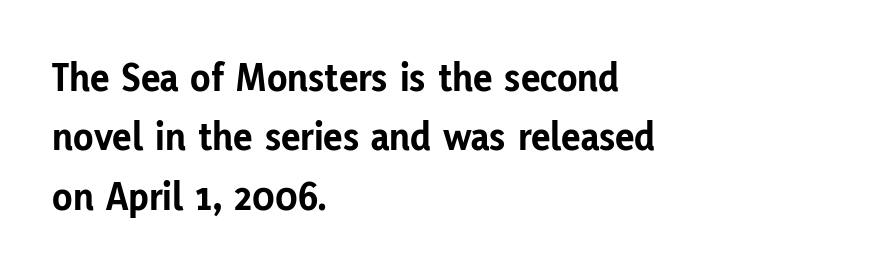
{"serif": "no", "italic": "no", "bold": "yes", "weight": "bold", "width": "normal", "stroke_contrast": "low", "x_height": "medium", "monospaced": "no", "underline": "no", "align": "left", "line_spacing": "normal", "line_spacing_ratio": 1.45, "letter_spacing": "normal", "letter_spacing_em": 0.0, "glyph_px": 41}
